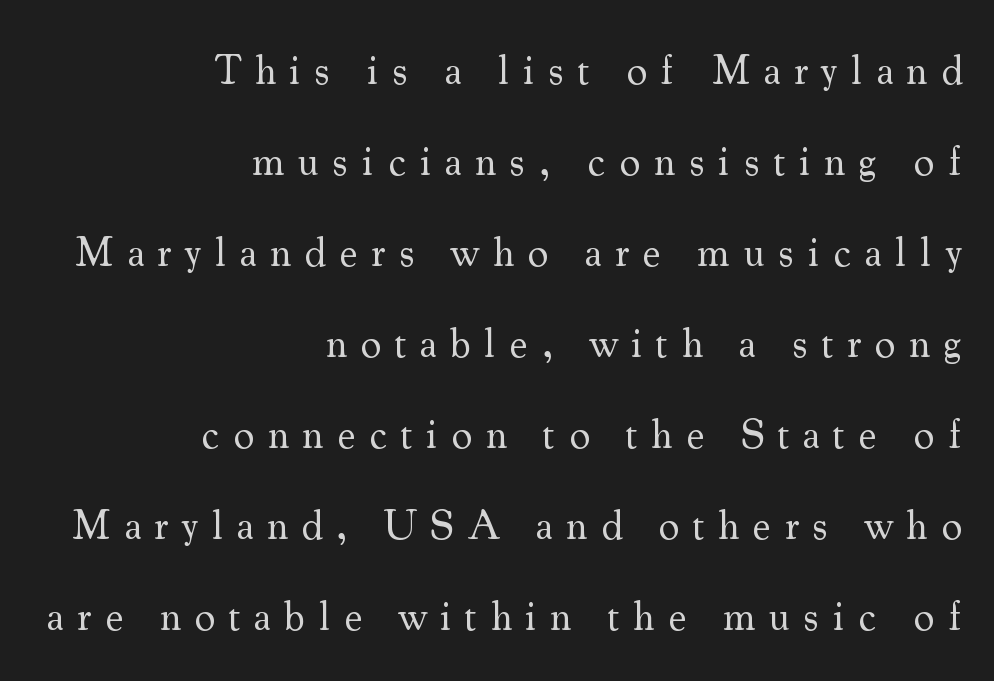
You could only call the tracking loose — the letters float apart. Compared with typical paragraphs, the rows here are farther apart. The weight tops out at a normal text grade. The setting favours the right margin, as signatures and pull-quotes sometimes do.
